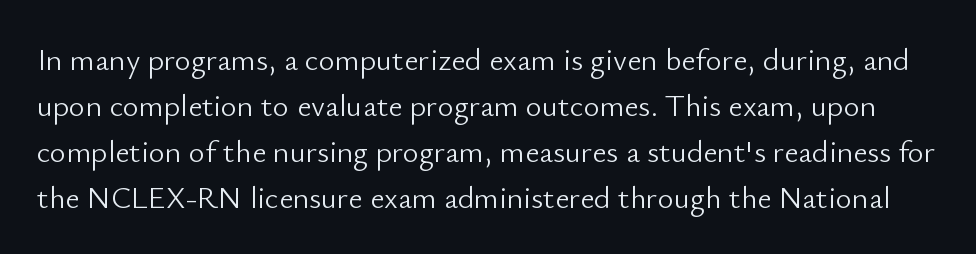
One glance says typical: line gaps are just what's usual. Each word holds together tightly as a unit, with standard inter-letter gaps. Notice how the stems are strictly vertical — no italics here. Clear beneath every line of the passage.
